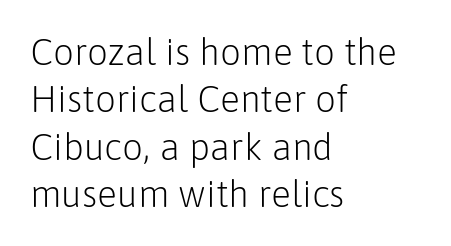
{"serif": "no", "italic": "no", "bold": "no", "weight": "light", "width": "normal", "stroke_contrast": "low", "x_height": "medium", "monospaced": "no", "underline": "no", "align": "left", "line_spacing": "normal", "line_spacing_ratio": 1.28, "letter_spacing": "normal", "letter_spacing_em": 0.0, "glyph_px": 37}
